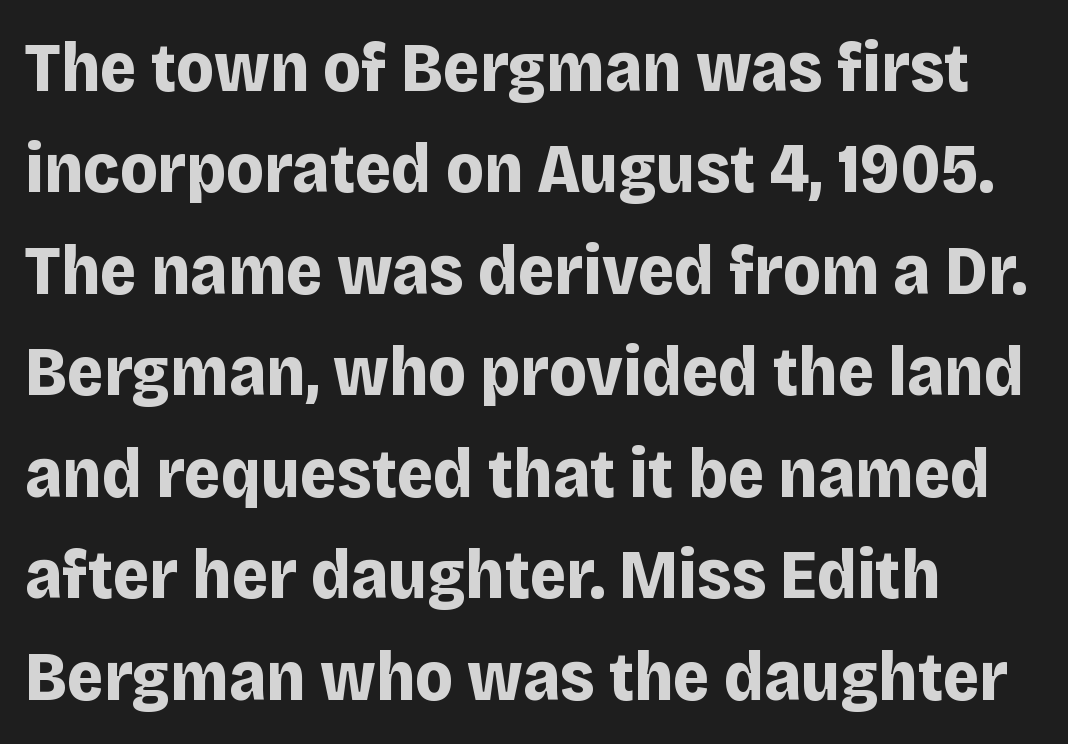
Q: Is the text bold? A: Yes.
Q: Is the text italic (slanted)? A: No, it is upright.
Q: Is the typeface a serif or a sans-serif typeface? A: Sans-serif.
Q: Is the text underlined? A: No.
Q: How is the paragraph aligned? A: Left-aligned.
Q: Is the spacing between letters normal or unusually wide? A: Normal.
Q: Is the spacing between lines tight, normal or loose? A: Normal.
Q: Width (condensed, normal, or wide)? A: Normal.
Q: Stroke contrast? A: Low.
Q: x-height? A: Large.
Q: Monospaced? A: No.
